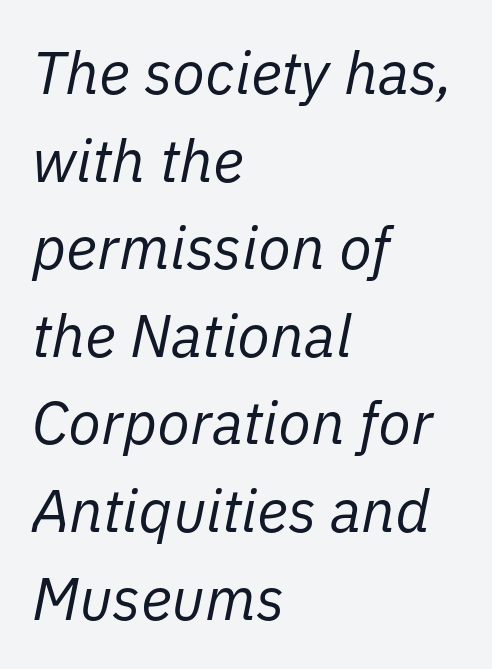
The image shows 60 px regular-weight type, italic (leaning right); set left-aligned, normal line spacing (1.46x), normal letter spacing, not underlined; low stroke contrast and a medium x-height.
